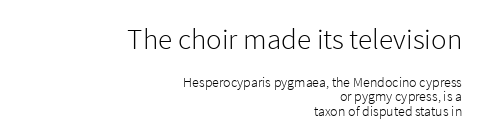
The image shows 29 px light sans-serif type, upright; set right-aligned, tight line spacing (1.03x), normal letter spacing, not underlined; the first (top) block is 2.07x larger; low stroke contrast and a medium x-height.
